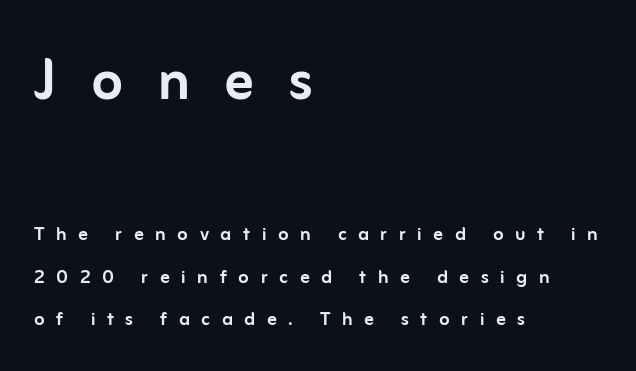
The passage shown begins with its larger block and ends with its smaller one. Alignment: flush left. Type without underlining. Quick note: not italic, upright.
